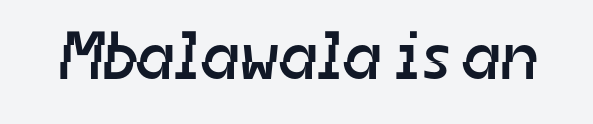
{"serif": "no", "bold": "no", "weight": "regular", "width": "normal", "stroke_contrast": "low", "x_height": "medium", "monospaced": "no", "underline": "no", "letter_spacing": "normal", "letter_spacing_em": 0.0, "glyph_px": 68}
